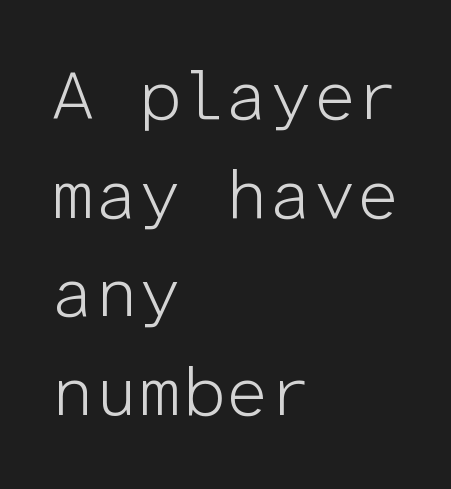
Q: Is the text bold? A: No.
Q: Is the text italic (slanted)? A: No, it is upright.
Q: Is the typeface a serif or a sans-serif typeface? A: Sans-serif.
Q: Is the text underlined? A: No.
Q: How is the paragraph aligned? A: Left-aligned.
Q: Is the spacing between letters normal or unusually wide? A: Normal.
Q: Is the spacing between lines tight, normal or loose? A: Normal.
Q: Width (condensed, normal, or wide)? A: Normal.
Q: Stroke contrast? A: Low.
Q: x-height? A: Medium.
Q: Monospaced? A: Yes.
